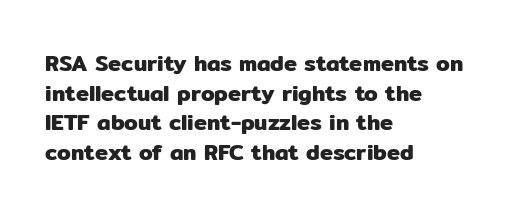
Q: Is the text italic (slanted)? A: No, it is upright.
Q: Is the text underlined? A: No.
Q: How is the paragraph aligned? A: Left-aligned.
Q: Is the spacing between letters normal or unusually wide? A: Normal.
Q: Is the spacing between lines tight, normal or loose? A: Normal.
